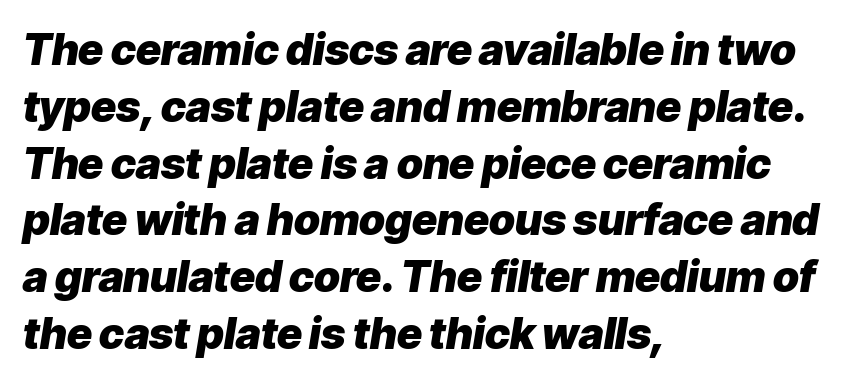
Q: Is the text bold? A: Yes.
Q: Is the text italic (slanted)? A: Yes, it leans right by about 9 degrees.
Q: Is the text underlined? A: No.
Q: How is the paragraph aligned? A: Left-aligned.
Q: Is the spacing between letters normal or unusually wide? A: Normal.
Q: Is the spacing between lines tight, normal or loose? A: Normal.
Q: Width (condensed, normal, or wide)? A: Normal.
Q: Stroke contrast? A: Low.
Q: x-height? A: Medium.
Q: Monospaced? A: No.
